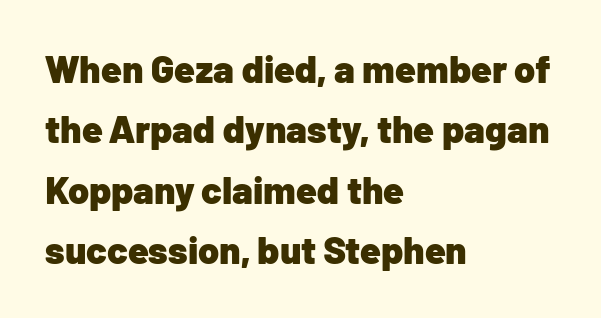
The image shows 38 px heavy sans-serif type, upright; set left-aligned, normal line spacing (1.59x), normal letter spacing, not underlined; low stroke contrast and a medium x-height.
